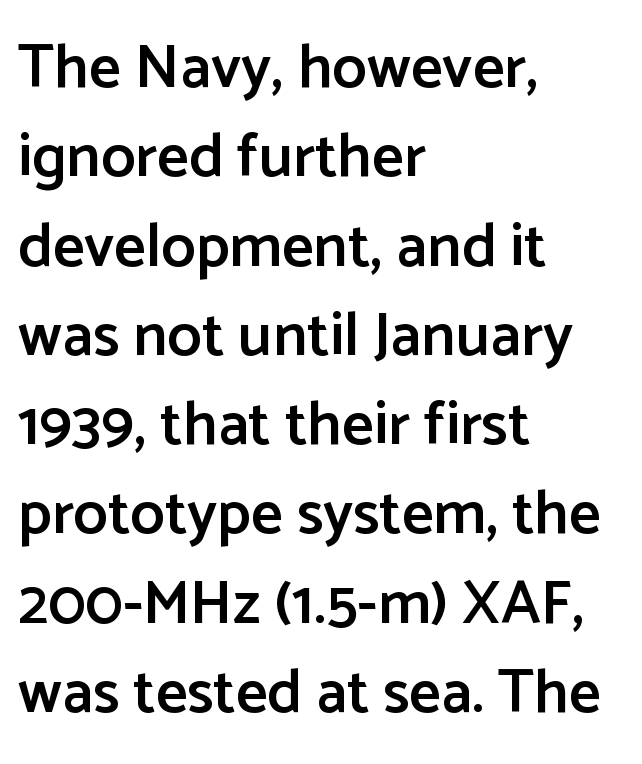
The image shows 62 px semibold sans-serif type, upright; set left-aligned, normal line spacing (1.44x), normal letter spacing, not underlined; low stroke contrast and a medium x-height.
